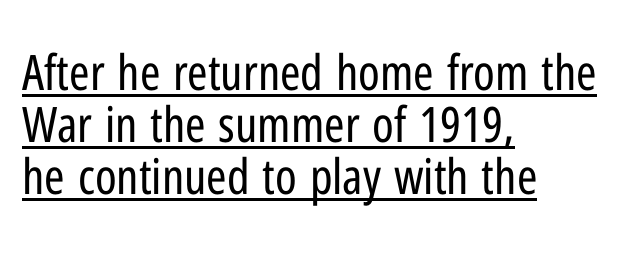
{"serif": "no", "italic": "no", "bold": "no", "weight": "regular", "width": "condensed", "stroke_contrast": "low", "x_height": "medium", "monospaced": "no", "underline": "yes", "align": "left", "line_spacing": "tight", "line_spacing_ratio": 1.06, "letter_spacing": "normal", "letter_spacing_em": 0.0, "glyph_px": 49}
